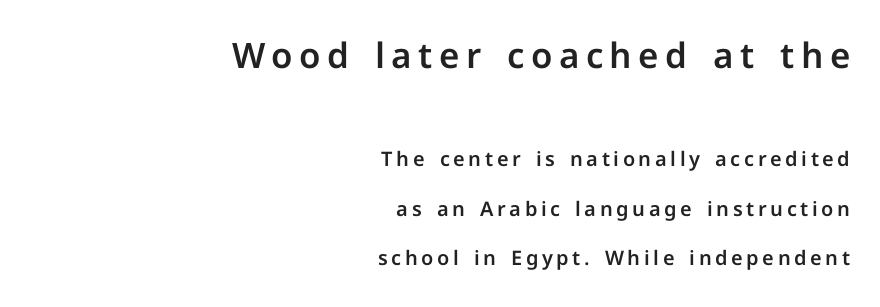
Q: Is the text italic (slanted)? A: No, it is upright.
Q: Is the typeface a serif or a sans-serif typeface? A: Sans-serif.
Q: Is the text underlined? A: No.
Q: How is the paragraph aligned? A: Right-aligned.
Q: Is the spacing between lines tight, normal or loose? A: Loose.
Q: Which block of text is set in a larger size, the first (top) or the second (bottom)? A: The first (top) one.
Q: Width (condensed, normal, or wide)? A: Normal.
Q: Stroke contrast? A: Low.
Q: x-height? A: Medium.
Q: Monospaced? A: No.
